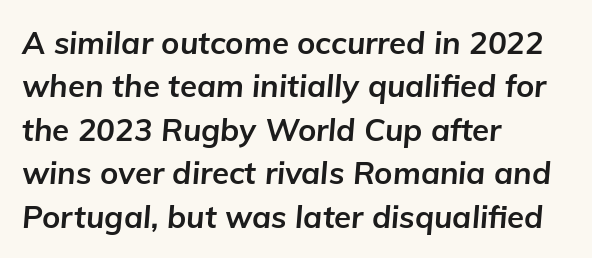
Q: Is the text bold? A: Yes.
Q: Is the text italic (slanted)? A: Yes, it leans right by about 5 degrees.
Q: Is the text underlined? A: No.
Q: How is the paragraph aligned? A: Left-aligned.
Q: Is the spacing between letters normal or unusually wide? A: Normal.
Q: Is the spacing between lines tight, normal or loose? A: Normal.
Q: Width (condensed, normal, or wide)? A: Normal.
Q: Stroke contrast? A: Low.
Q: x-height? A: Medium.
Q: Monospaced? A: No.
